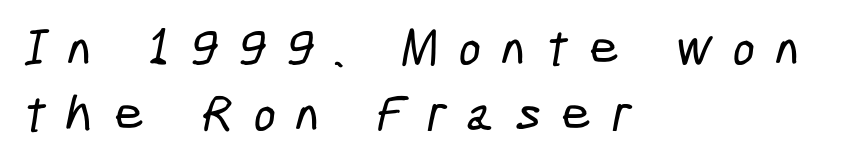
{"serif": "no", "width": "condensed", "stroke_contrast": "low", "x_height": "medium", "monospaced": "no", "underline": "no", "align": "left", "line_spacing": "normal", "line_spacing_ratio": 1.27, "letter_spacing": "wide", "letter_spacing_em": 0.4, "glyph_px": 52}
